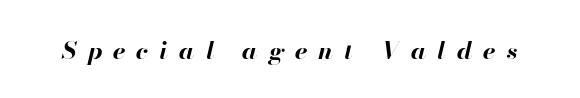
Check the space under the baseline: it is left empty. Stroke thickness is high; the sample reads as a true bold. The letters are spread apart with noticeably loose tracking. The font's italic variant was chosen for this text.
